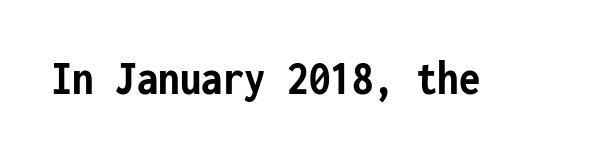
The letters march in equal steps, a hallmark of fixed-pitch type. Descenders hang freely into open space. I'd call this a sans setting — the letters go barefoot. Summary of weight: heavy, a full bold. The specimen reads as upright at a glance.
